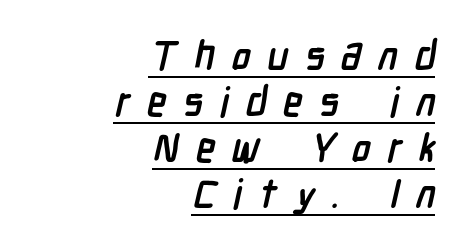
{"serif": "no", "bold": "yes", "weight": "semibold", "width": "condensed", "stroke_contrast": "low", "x_height": "medium", "monospaced": "no", "underline": "yes", "align": "right", "line_spacing": "tight", "line_spacing_ratio": 1.15, "letter_spacing": "wide", "letter_spacing_em": 0.41, "glyph_px": 40}
